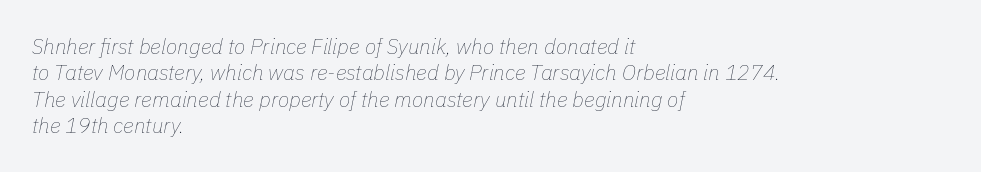
{"italic": "yes", "lean": "right", "slant_degrees": 11, "bold": "no", "underline": "no", "align": "left", "line_spacing": "normal", "line_spacing_ratio": 1.26, "letter_spacing": "normal", "letter_spacing_em": 0.0, "glyph_px": 21}
